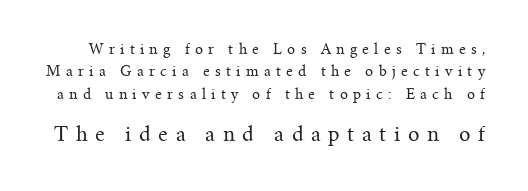
Q: Is the text bold? A: No.
Q: Is the text italic (slanted)? A: No, it is upright.
Q: Is the text underlined? A: No.
Q: Is the spacing between letters normal or unusually wide? A: Unusually wide.
Q: Is the spacing between lines tight, normal or loose? A: Normal.
Q: Which block of text is set in a larger size, the first (top) or the second (bottom)? A: The second (bottom) one.
